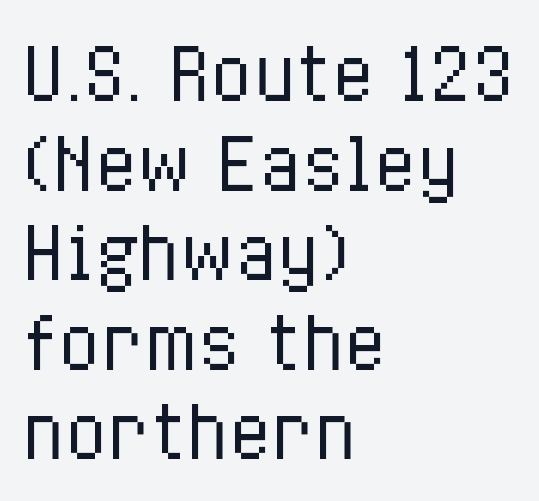
{"italic": "no", "bold": "no", "weight": "regular", "width": "condensed", "stroke_contrast": "low", "x_height": "medium", "monospaced": "no", "underline": "no", "align": "left", "line_spacing": "normal", "line_spacing_ratio": 1.28, "letter_spacing": "normal", "letter_spacing_em": 0.0, "glyph_px": 70}
